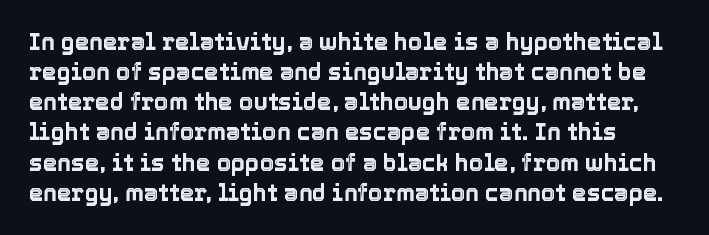
Bare-footed words on every line. Summary of vertical rhythm: regular, with standard interline spacing. No extra tracking has been applied to these lines. Style check: upright.
